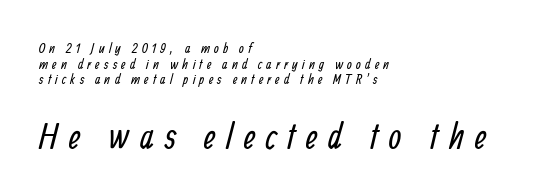
{"serif": "no", "bold": "no", "weight": "regular", "width": "condensed", "stroke_contrast": "low", "x_height": "medium", "monospaced": "no", "underline": "no", "align": "left", "line_spacing": "tight", "line_spacing_ratio": 1.12, "letter_spacing": "wide", "letter_spacing_em": 0.3, "larger_block": "second", "size_ratio": 2.57, "glyph_px": 36}
